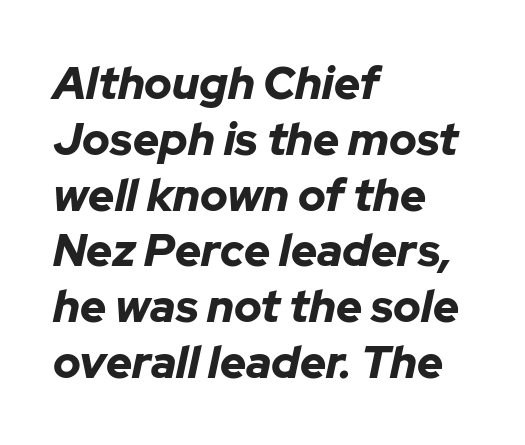
Q: Is the text bold? A: Yes.
Q: Is the text italic (slanted)? A: Yes, it leans right by about 12 degrees.
Q: Is the text underlined? A: No.
Q: How is the paragraph aligned? A: Left-aligned.
Q: Is the spacing between letters normal or unusually wide? A: Normal.
Q: Width (condensed, normal, or wide)? A: Normal.
Q: Stroke contrast? A: Low.
Q: x-height? A: Medium.
Q: Monospaced? A: No.
